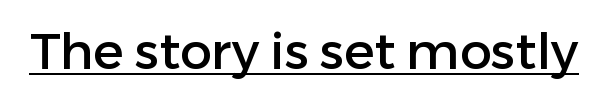
{"serif": "no", "italic": "no", "width": "normal", "stroke_contrast": "low", "x_height": "medium", "monospaced": "no", "underline": "yes", "letter_spacing": "normal", "letter_spacing_em": 0.0, "glyph_px": 51}
